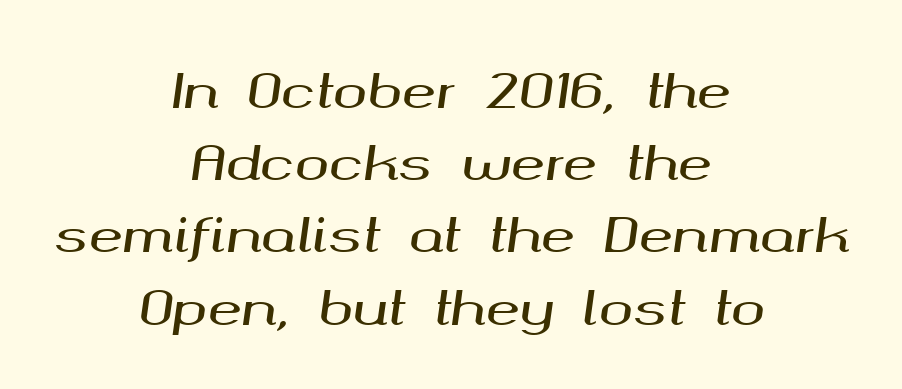
Designer's note — italics engaged. The letters sit at their default tracking, neither squeezed nor spread. Do the characters align in a grid? No, the font is proportional. The typesetter chose a symmetrical, centered arrangement here. Normally led — the rows are evenly, conventionally spaced.
